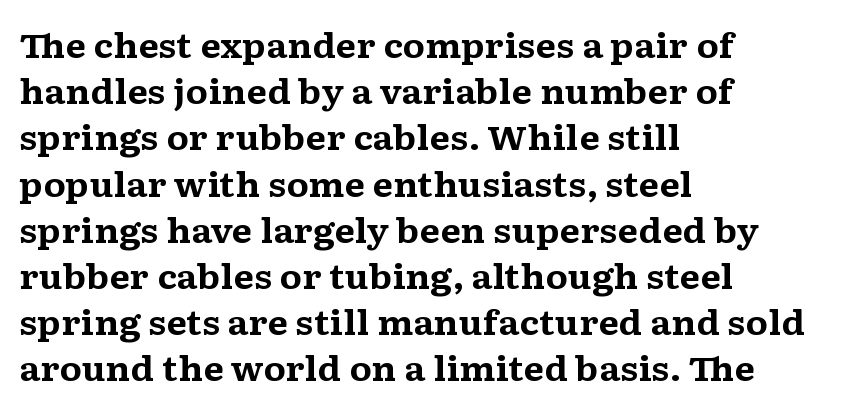
Q: Is the text bold? A: Yes.
Q: Is the text italic (slanted)? A: No, it is upright.
Q: Is the typeface a serif or a sans-serif typeface? A: Serif.
Q: Is the text underlined? A: No.
Q: How is the paragraph aligned? A: Left-aligned.
Q: Is the spacing between letters normal or unusually wide? A: Normal.
Q: Is the spacing between lines tight, normal or loose? A: Normal.
Q: Width (condensed, normal, or wide)? A: Wide.
Q: Stroke contrast? A: Medium.
Q: x-height? A: Medium.
Q: Monospaced? A: No.
